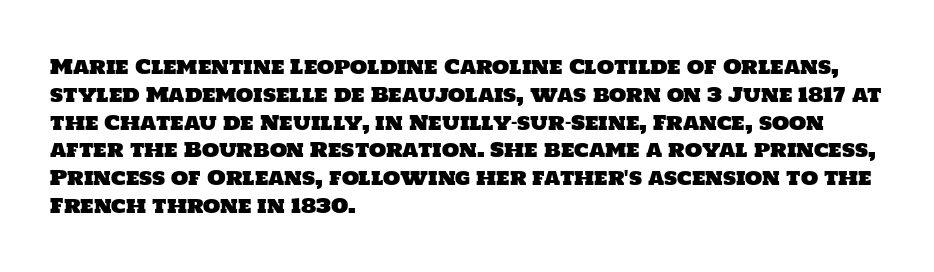
The image shows 20 px text type; set left-aligned, normal line spacing (1.39x), normal letter spacing, not underlined.
